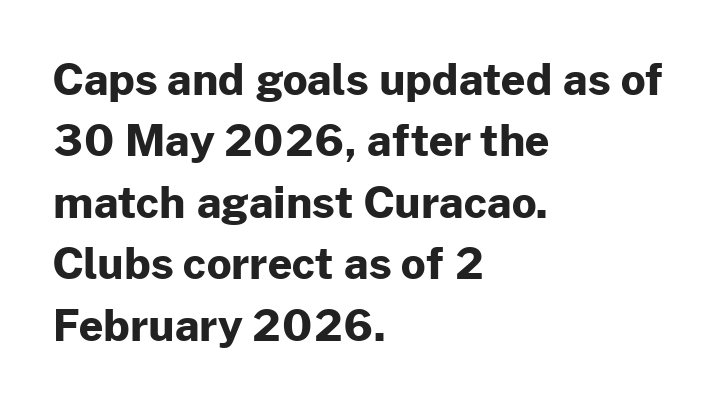
Q: Is the text bold? A: Yes.
Q: Is the text italic (slanted)? A: No, it is upright.
Q: Is the typeface a serif or a sans-serif typeface? A: Sans-serif.
Q: Is the text underlined? A: No.
Q: How is the paragraph aligned? A: Left-aligned.
Q: Is the spacing between letters normal or unusually wide? A: Normal.
Q: Is the spacing between lines tight, normal or loose? A: Normal.
Q: Width (condensed, normal, or wide)? A: Normal.
Q: Stroke contrast? A: Low.
Q: x-height? A: Medium.
Q: Monospaced? A: No.
